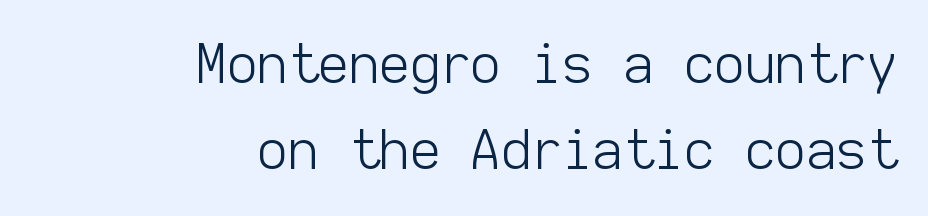
Leading: standard. Each line ends at the same right margin while the left side varies. Here the glyphs are tracked normally, forming tight word shapes. Upright lettering throughout.
